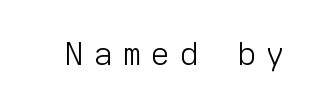
{"serif": "no", "italic": "no", "bold": "no", "weight": "light", "width": "normal", "stroke_contrast": "low", "x_height": "medium", "monospaced": "yes", "underline": "no", "letter_spacing": "wide", "letter_spacing_em": 0.35, "glyph_px": 31}
